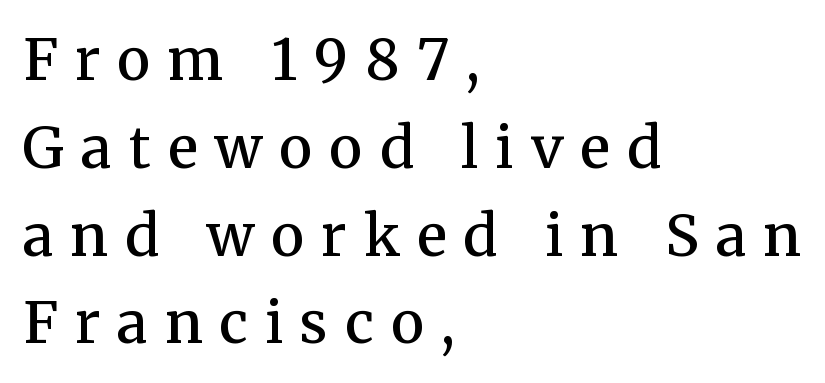
Line beginnings align vertically; line endings do not. Observe the serifs anchoring each vertical stroke in this sample. As a designer I'd log this as weight 600, semibold. You could not count columns in this text — the font is proportionally spaced.
